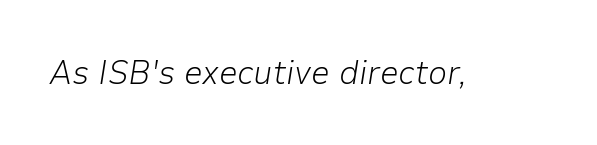
The image shows 34 px light type, italic (leaning right); set normal letter spacing, not underlined; low stroke contrast and a medium x-height.
